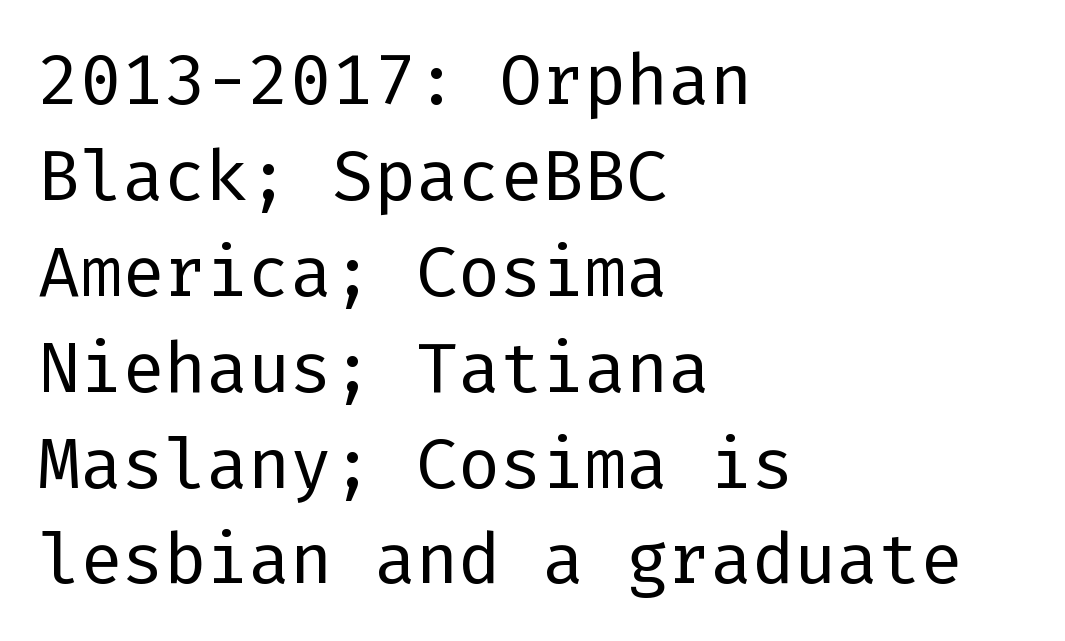
{"serif": "no", "italic": "no", "bold": "no", "weight": "regular", "width": "normal", "stroke_contrast": "low", "x_height": "medium", "underline": "no", "align": "left", "line_spacing": "normal", "line_spacing_ratio": 1.37, "letter_spacing": "normal", "letter_spacing_em": 0.0, "glyph_px": 70}
